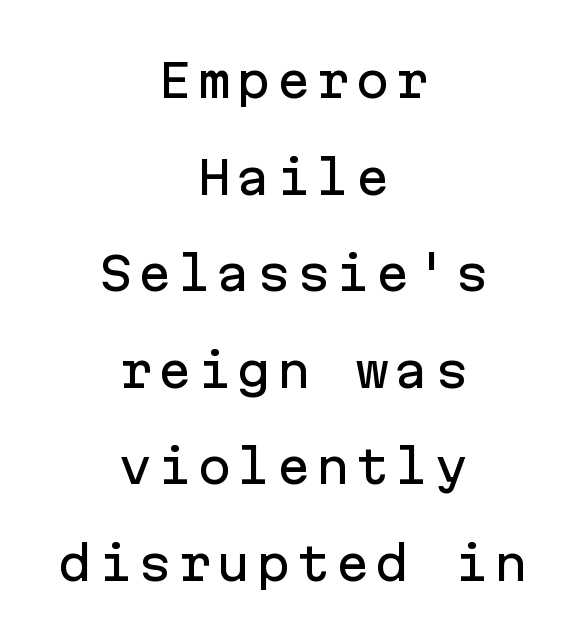
Is this a fixed-width face? Yes — each glyph sits in an identical cell. These lines stand farther apart than default settings would place them. The lettering holds an erect, upright posture throughout. The designer went with a sans here, leaving each stem footless. The lines are quadded center. The glyphs are unaccompanied by any horizontal stroke below them.
